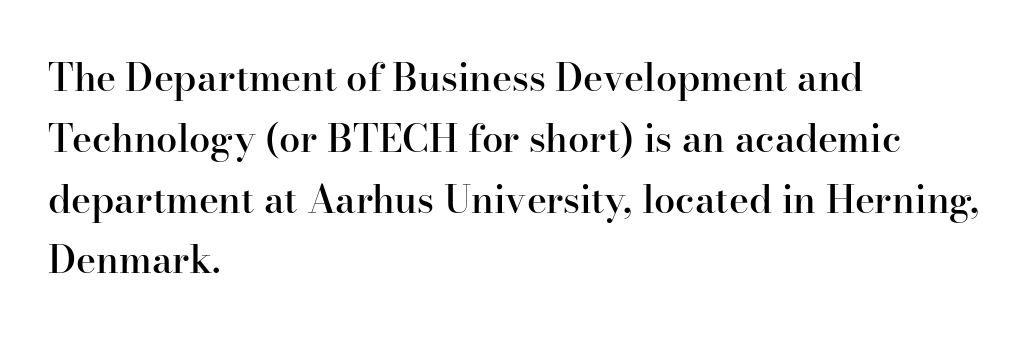
{"serif": "yes", "italic": "no", "bold": "semi", "weight": "semibold", "width": "normal", "stroke_contrast": "high", "x_height": "small", "monospaced": "no", "underline": "no", "align": "left", "line_spacing": "normal", "line_spacing_ratio": 1.6, "letter_spacing": "normal", "letter_spacing_em": 0.0, "glyph_px": 38}
